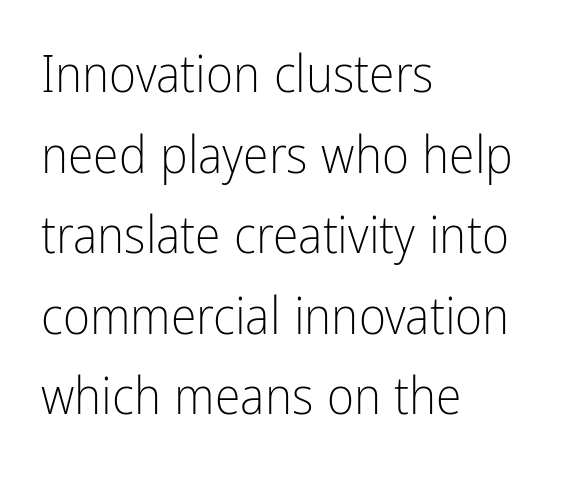
Q: Is the text bold? A: No.
Q: Is the text italic (slanted)? A: No, it is upright.
Q: Is the typeface a serif or a sans-serif typeface? A: Sans-serif.
Q: Is the text underlined? A: No.
Q: How is the paragraph aligned? A: Left-aligned.
Q: Is the spacing between letters normal or unusually wide? A: Normal.
Q: Is the spacing between lines tight, normal or loose? A: Normal.
Q: Width (condensed, normal, or wide)? A: Condensed.
Q: Stroke contrast? A: Low.
Q: x-height? A: Medium.
Q: Monospaced? A: No.
